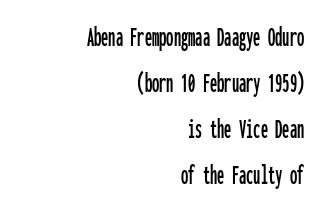
The rendering keeps characters at their native spacing. Check where the strokes stop: nothing finishes them off — pure sans. The vertical gap from one line to the next is medium. A clean baseline with only descenders dipping below it. In CSS terms this would be text-align: right.
